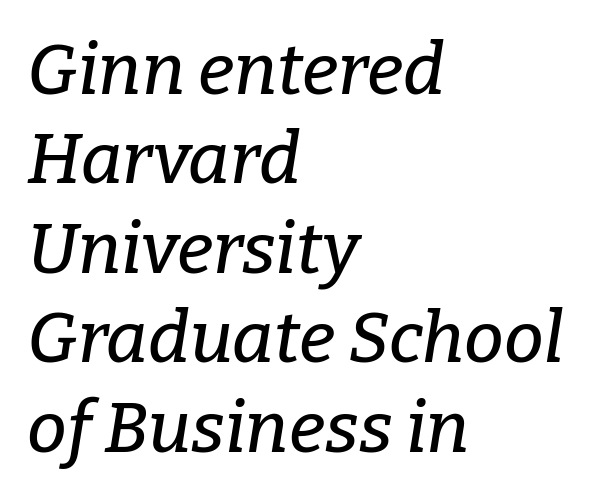
{"serif": "yes", "italic": "yes", "lean": "right", "slant_degrees": 9, "width": "normal", "stroke_contrast": "low", "x_height": "medium", "monospaced": "no", "underline": "no", "align": "left", "line_spacing": "normal", "line_spacing_ratio": 1.26, "letter_spacing": "normal", "letter_spacing_em": 0.0, "glyph_px": 71}
